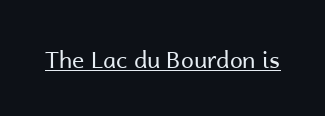
The image shows 23 px text type, upright; set normal letter spacing, underlined.
